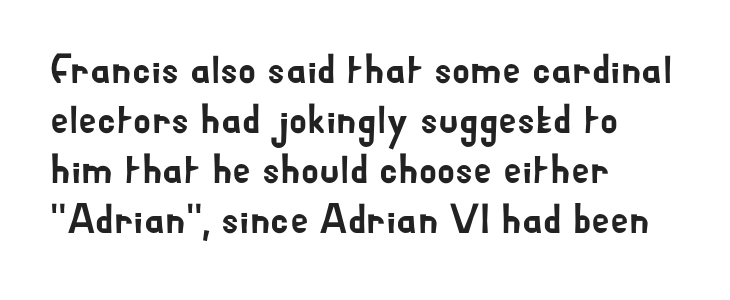
The image shows 41 px sans-serif type, upright; set left-aligned, line spacing 1.22x, normal letter spacing, not underlined; low stroke contrast and a small x-height.
